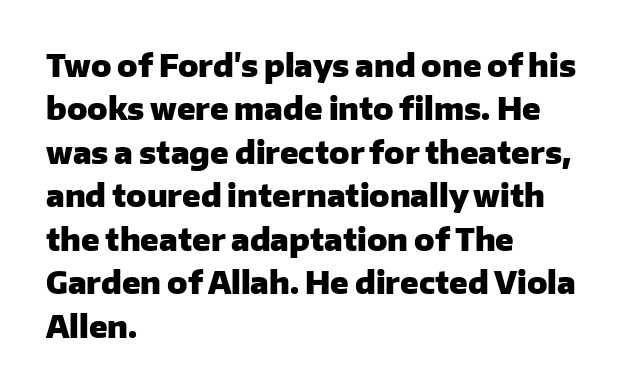
The image shows 30 px heavy sans-serif type, upright; set left-aligned, normal line spacing (1.45x), normal letter spacing, not underlined; low stroke contrast and a medium x-height.
